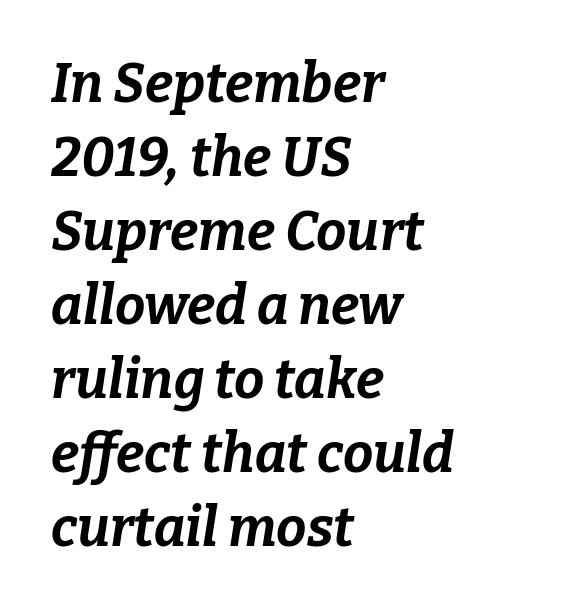
Characters follow at the spacing the type designer built in. Successive baselines arrive at the customary interval. Clear beneath every line of the passage. Line beginnings align vertically; line endings do not. The letters advance in unequal steps, a hallmark of proportional type.
